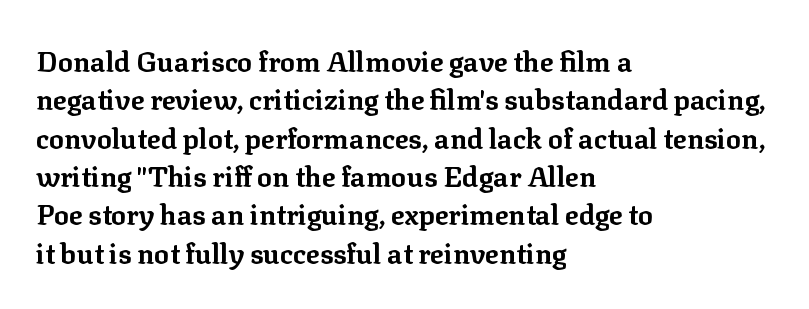
The image shows 28 px bold serif type, upright; set left-aligned, normal line spacing (1.37x), normal letter spacing, not underlined; low stroke contrast and a medium x-height.
